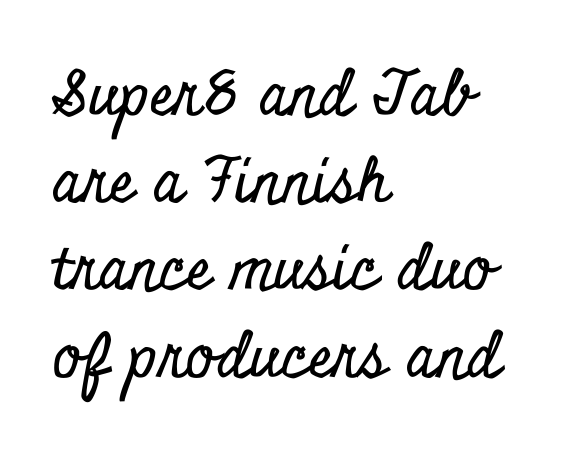
The letters carry serifs — small finishing strokes at the ends of their stems. Successive baselines arrive at the customary interval. In CSS terms this would be text-align: left. The space beneath each line is pristine and unruled. You could not count columns in this text — the font is proportionally spaced.
